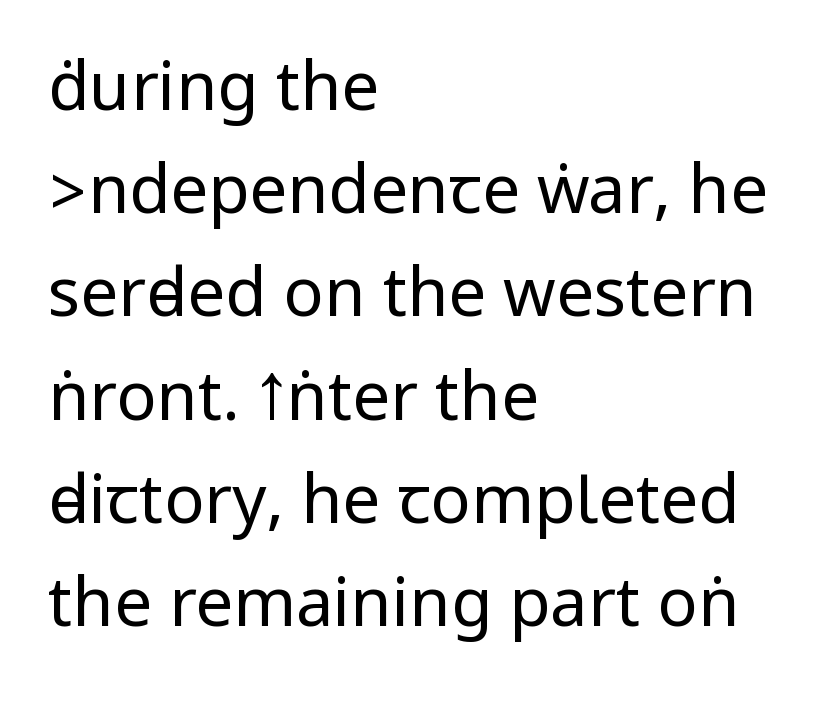
{"serif": "no", "italic": "no", "bold": "no", "weight": "regular", "width": "condensed", "stroke_contrast": "low", "underline": "no", "align": "left", "line_spacing": "normal", "line_spacing_ratio": 1.54, "letter_spacing": "normal", "letter_spacing_em": 0.0, "glyph_px": 67}
